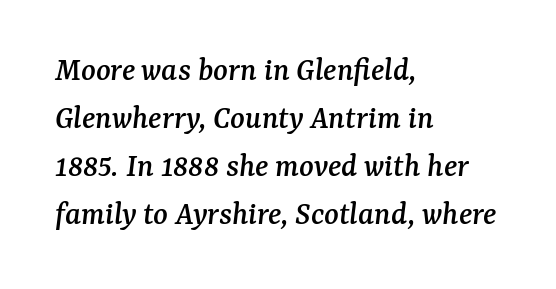
{"serif": "yes", "italic": "yes", "lean": "right", "slant_degrees": 7, "width": "normal", "stroke_contrast": "medium", "x_height": "medium", "monospaced": "no", "underline": "no", "align": "left", "line_spacing": "normal", "line_spacing_ratio": 1.41, "letter_spacing": "normal", "letter_spacing_em": 0.0, "glyph_px": 34}
